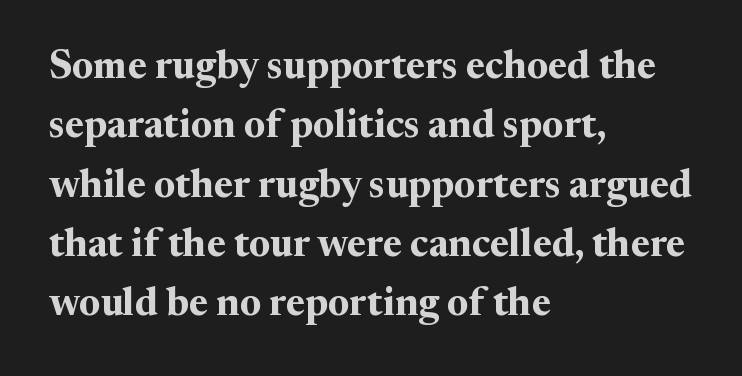
{"serif": "yes", "italic": "no", "bold": "yes", "weight": "bold", "width": "normal", "stroke_contrast": "medium", "x_height": "medium", "monospaced": "no", "underline": "no", "align": "left", "line_spacing": "normal", "line_spacing_ratio": 1.52, "letter_spacing": "normal", "letter_spacing_em": 0.0, "glyph_px": 39}
